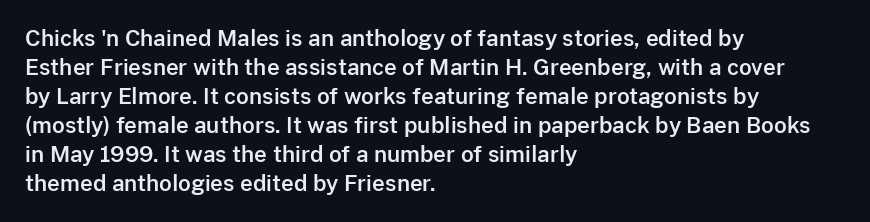
It's the straight-up-and-down kind of type. The horizontal fit of the characters is conventional and even. These lines are set flush left with a ragged right edge. Glance below the letters and you will spot only blank space.
